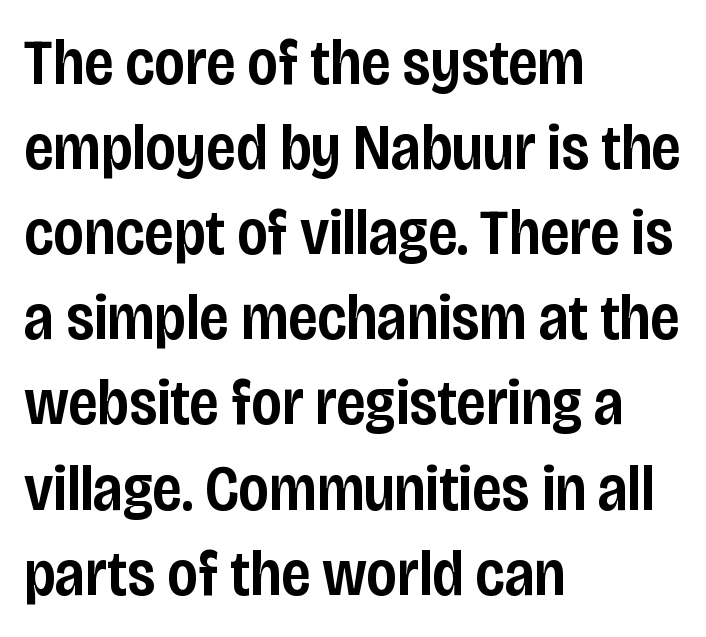
{"serif": "no", "italic": "no", "bold": "semi", "weight": "semibold", "width": "condensed", "stroke_contrast": "low", "x_height": "large", "monospaced": "no", "underline": "no", "align": "left", "line_spacing": "normal", "line_spacing_ratio": 1.33, "letter_spacing": "normal", "letter_spacing_em": 0.0, "glyph_px": 64}
